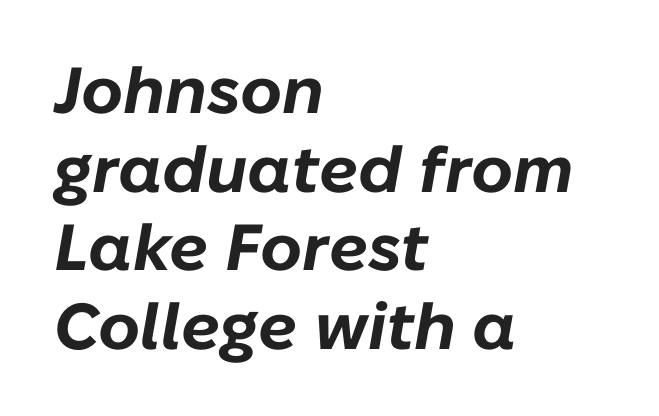
The image shows 65 px bold type, italic (leaning right); set left-aligned, line spacing 1.21x, normal letter spacing, not underlined; low stroke contrast and a medium x-height.
